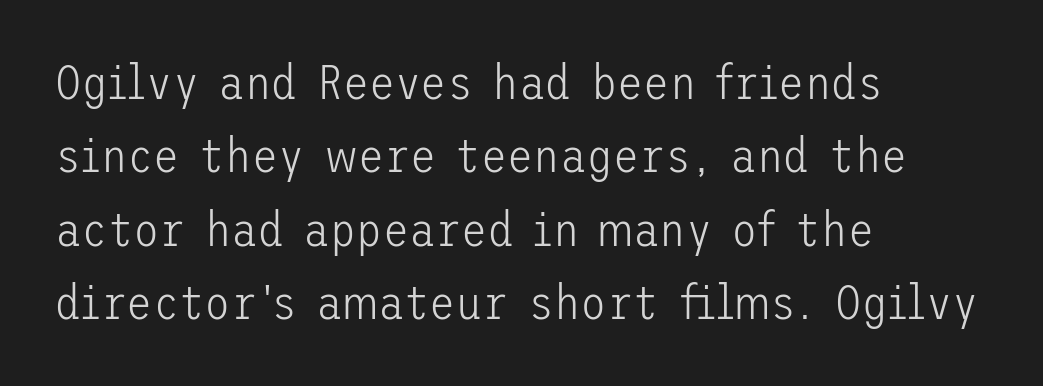
The image shows 48 px light sans-serif type, upright; set left-aligned, normal line spacing (1.53x), normal letter spacing, not underlined; low stroke contrast and a medium x-height.
